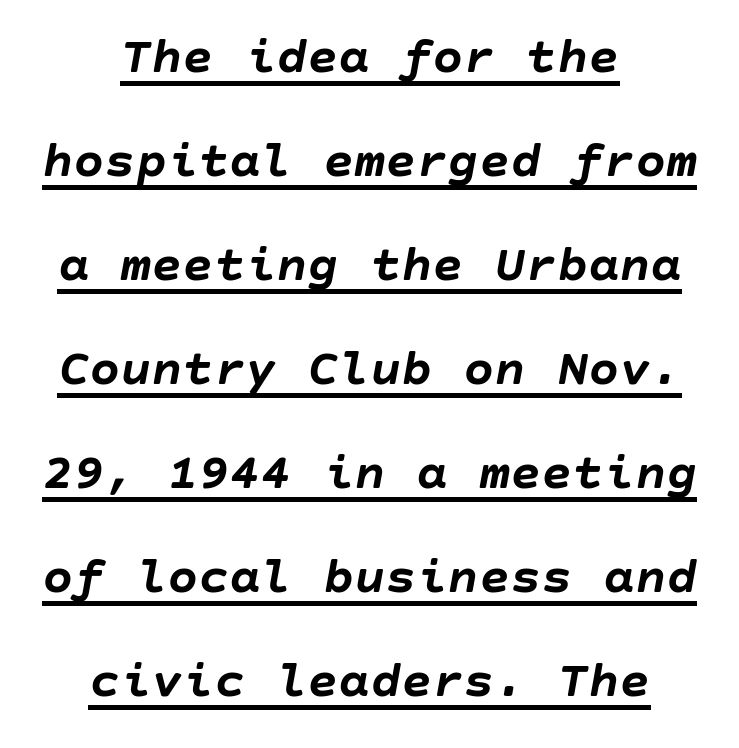
Nothing unusual about the tracking: characters are spaced as the font intends. This rendering features underlined lettering. This rendering uses center alignment, leaving both contours irregular but symmetric. The space between consecutive lines is lavish.
